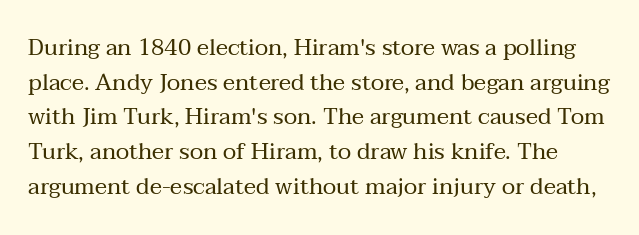
Q: Is the text bold? A: No.
Q: Is the text italic (slanted)? A: No, it is upright.
Q: Is the text underlined? A: No.
Q: Is the spacing between letters normal or unusually wide? A: Normal.
Q: Is the spacing between lines tight, normal or loose? A: Normal.
